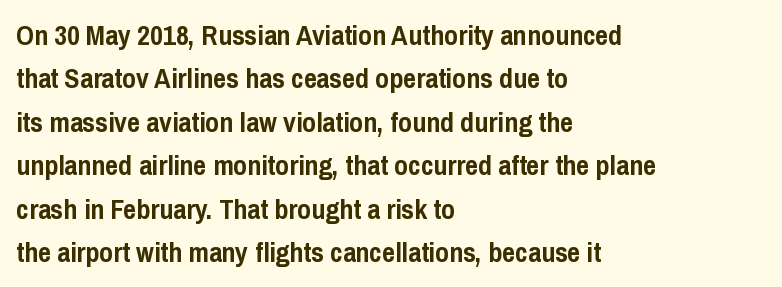
The image shows 28 px semibold, condensed sans-serif type, upright; set left-aligned, normal line spacing (1.55x), normal letter spacing, not underlined; low stroke contrast and a medium x-height.
